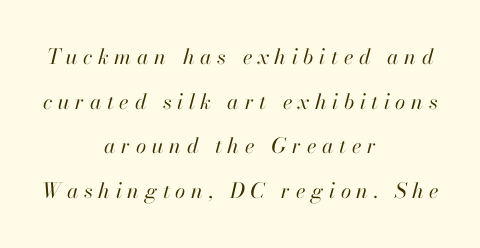
The image shows 21 px text type, italic (leaning right); set centered, loose line spacing (2.13x), unusually wide letter spacing (+0.27 em), not underlined.
